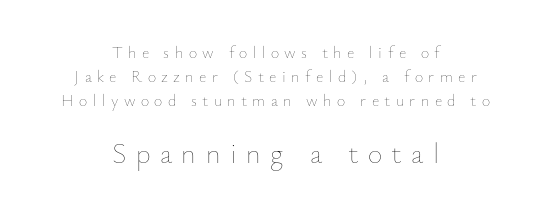
Q: Is the text bold? A: No.
Q: Is the text italic (slanted)? A: No, it is upright.
Q: Is the text underlined? A: No.
Q: How is the paragraph aligned? A: Centered.
Q: Is the spacing between letters normal or unusually wide? A: Unusually wide.
Q: Is the spacing between lines tight, normal or loose? A: Normal.
Q: Which block of text is set in a larger size, the first (top) or the second (bottom)? A: The second (bottom) one.
Q: Width (condensed, normal, or wide)? A: Normal.
Q: Stroke contrast? A: Low.
Q: x-height? A: Small.
Q: Monospaced? A: No.
